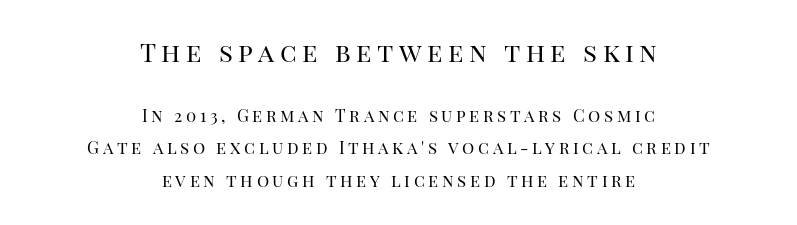
Q: Is the text bold? A: No.
Q: Is the text italic (slanted)? A: No, it is upright.
Q: Is the text underlined? A: No.
Q: How is the paragraph aligned? A: Centered.
Q: Is the spacing between letters normal or unusually wide? A: Unusually wide.
Q: Is the spacing between lines tight, normal or loose? A: Loose.
Q: Which block of text is set in a larger size, the first (top) or the second (bottom)? A: The first (top) one.
